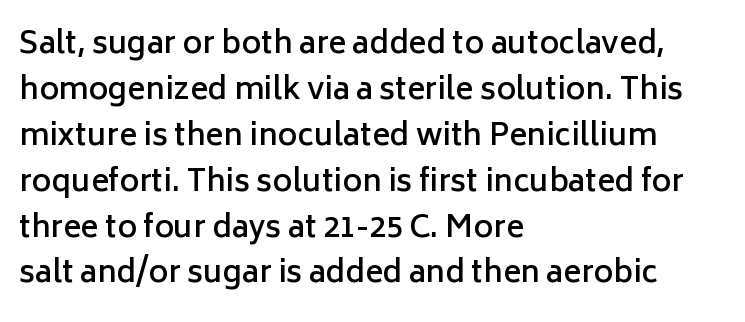
{"serif": "no", "italic": "no", "bold": "semi", "weight": "semibold", "width": "normal", "stroke_contrast": "low", "x_height": "medium", "monospaced": "no", "underline": "no", "align": "left", "line_spacing": "normal", "line_spacing_ratio": 1.53, "letter_spacing": "normal", "letter_spacing_em": 0.0, "glyph_px": 30}
